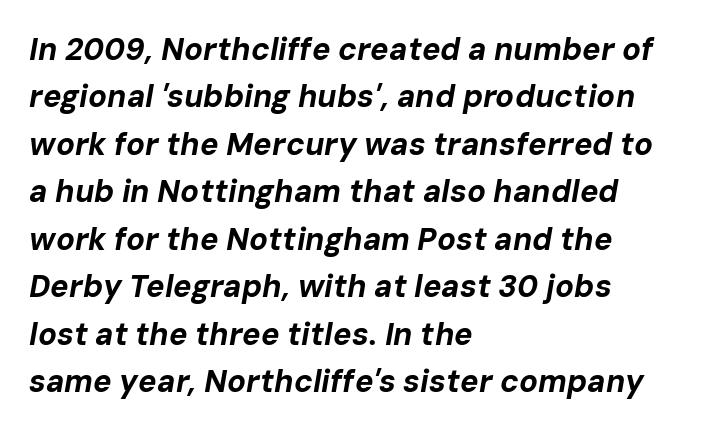
{"italic": "yes", "lean": "right", "slant_degrees": 10, "bold": "yes", "weight": "bold", "width": "normal", "stroke_contrast": "low", "x_height": "medium", "monospaced": "no", "underline": "no", "align": "left", "line_spacing": "normal", "line_spacing_ratio": 1.53, "letter_spacing": "normal", "letter_spacing_em": 0.0, "glyph_px": 31}
